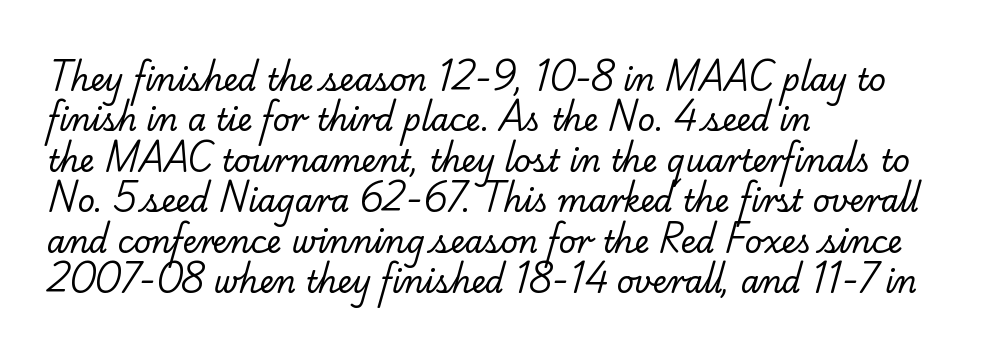
Q: Is the text bold? A: No.
Q: Is the text underlined? A: No.
Q: How is the paragraph aligned? A: Left-aligned.
Q: Is the spacing between letters normal or unusually wide? A: Normal.
Q: Is the spacing between lines tight, normal or loose? A: Normal.
Q: Width (condensed, normal, or wide)? A: Normal.
Q: Stroke contrast? A: Low.
Q: x-height? A: Small.
Q: Monospaced? A: No.
